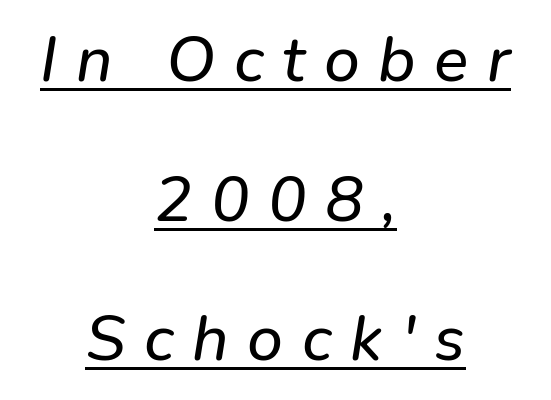
The rendering uses the underline text-decoration. What stands out about the letter spacing? Its width — letters are far apart. Note the varied advance widths — an 'i' is clearly narrower than an 'm'. Check where the strokes stop: nothing finishes them off — pure sans.
